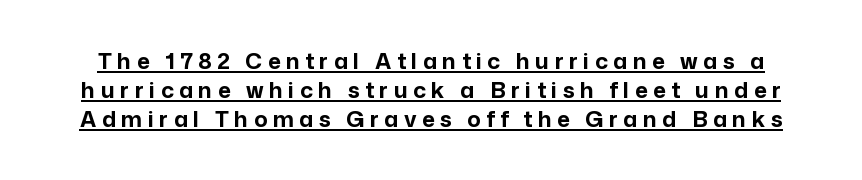
{"italic": "no", "bold": "yes", "underline": "yes", "line_spacing": "normal", "line_spacing_ratio": 1.31, "letter_spacing": "wide", "letter_spacing_em": 0.25, "glyph_px": 22}
